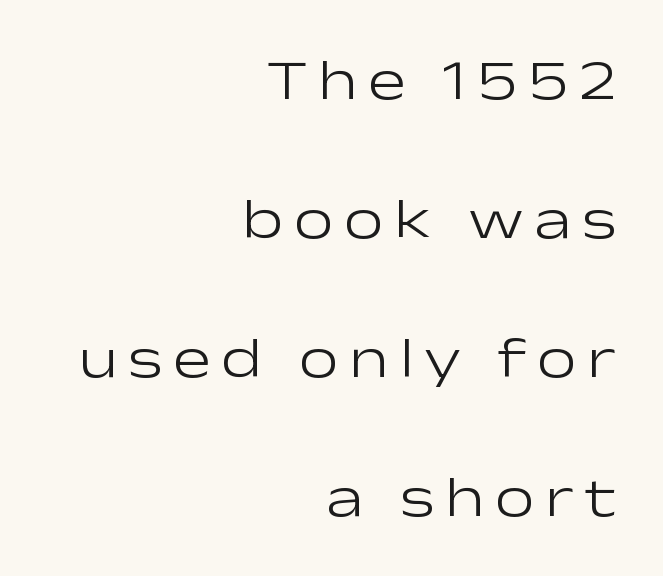
The image shows 57 px light, wide sans-serif type, upright; set right-aligned, loose line spacing (2.44x), not underlined; low stroke contrast and a medium x-height.
